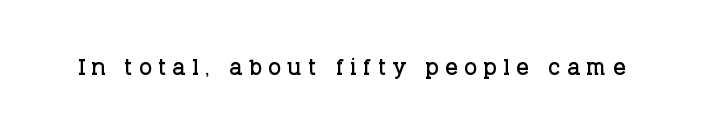
Q: Is the text italic (slanted)? A: No, it is upright.
Q: Is the typeface a serif or a sans-serif typeface? A: Serif.
Q: Is the text underlined? A: No.
Q: Is the spacing between letters normal or unusually wide? A: Unusually wide.
Q: Width (condensed, normal, or wide)? A: Normal.
Q: Stroke contrast? A: Low.
Q: x-height? A: Large.
Q: Monospaced? A: No.
